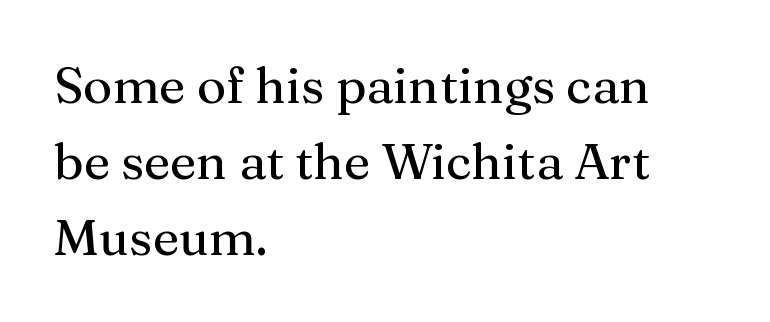
The image shows 50 px serif type, upright; set left-aligned, normal line spacing (1.52x), normal letter spacing, not underlined; medium stroke contrast and a medium x-height.
